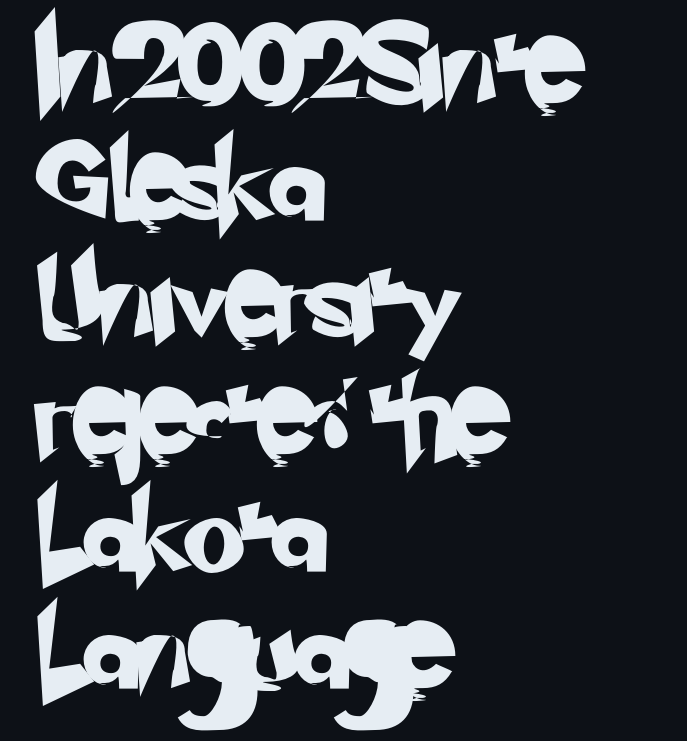
The rendering uses natural spacing where letterforms have individual widths. The horizontal fit of the characters is conventional and even. The space directly below the letters is spotless. Whoever set this chose a conventional vertical rhythm.
